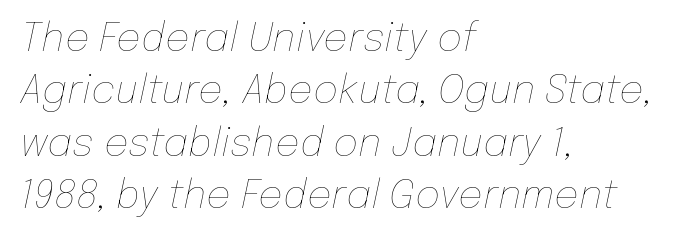
Students, note that the glyphs here touch the page at normal intervals. Leftover space on each line is placed entirely after the last word. Check under the words: just untouched page. Think standard paragraph weight, or any step lighter than that.
